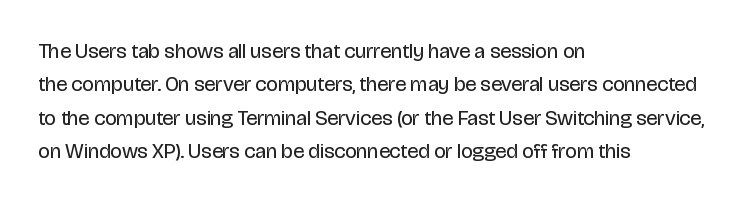
The image shows 21 px text type, upright; set left-aligned, normal line spacing (1.59x), normal letter spacing, not underlined.
